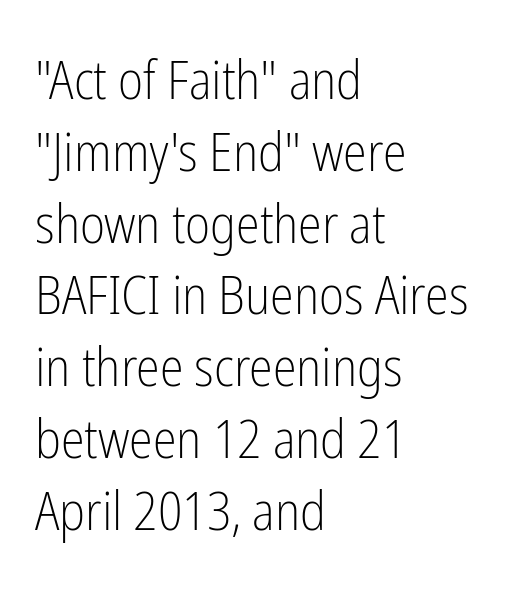
{"serif": "no", "italic": "no", "bold": "no", "weight": "light", "width": "condensed", "stroke_contrast": "low", "x_height": "medium", "monospaced": "no", "underline": "no", "align": "left", "line_spacing": "normal", "line_spacing_ratio": 1.33, "letter_spacing": "normal", "letter_spacing_em": 0.0, "glyph_px": 54}
